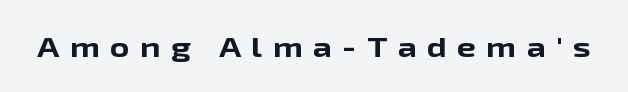
Q: Is the text bold? A: Yes.
Q: Is the text italic (slanted)? A: No, it is upright.
Q: Is the text underlined? A: No.
Q: Is the spacing between letters normal or unusually wide? A: Unusually wide.
